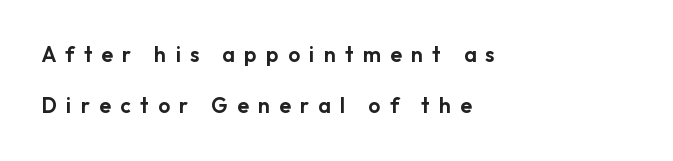
Nope, not italic — everything's standing straight. The baseline area is clear. Inter-character spacing is expanded well beyond the font's built-in metrics. What's the leading like? Stretched, with rows far apart.
